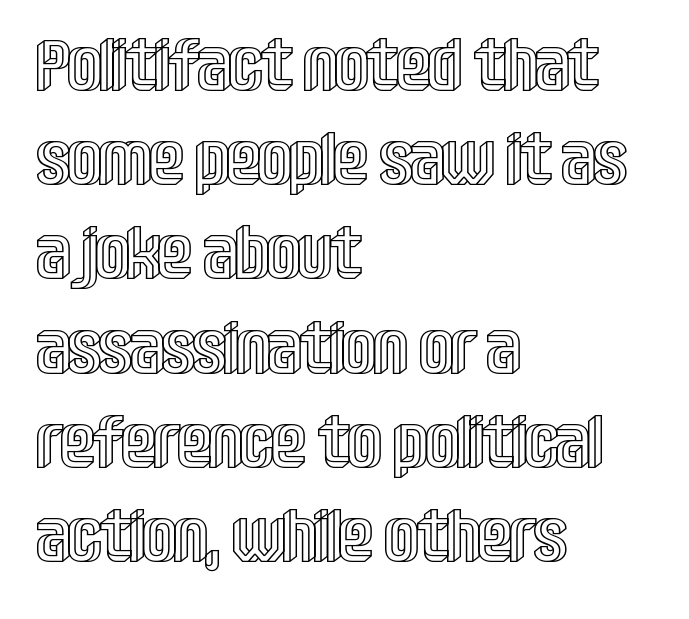
The image shows 73 px condensed type, upright; set left-aligned, normal line spacing (1.29x), normal letter spacing, not underlined; a large x-height.
